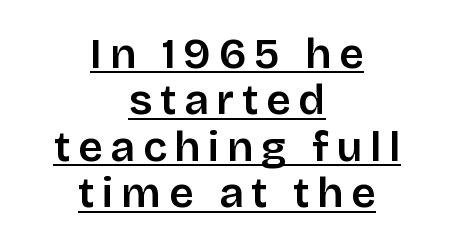
Q: Is the text italic (slanted)? A: No, it is upright.
Q: Is the typeface a serif or a sans-serif typeface? A: Sans-serif.
Q: Is the text underlined? A: Yes.
Q: How is the paragraph aligned? A: Centered.
Q: Is the spacing between lines tight, normal or loose? A: Tight.
Q: Width (condensed, normal, or wide)? A: Normal.
Q: Stroke contrast? A: Low.
Q: x-height? A: Large.
Q: Monospaced? A: No.
